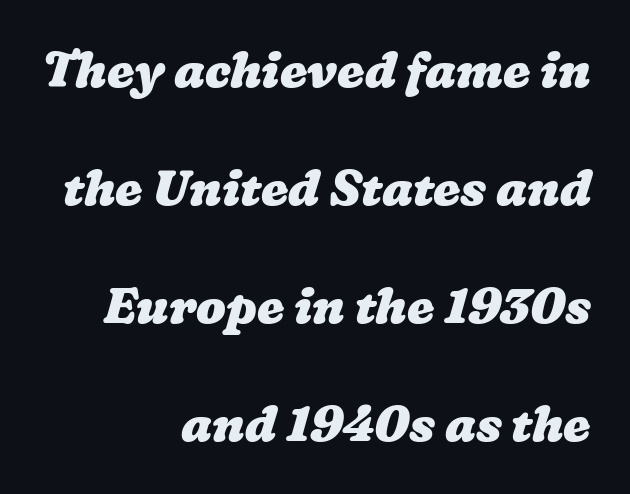
Q: Is the text bold? A: Yes.
Q: Is the text underlined? A: No.
Q: How is the paragraph aligned? A: Right-aligned.
Q: Is the spacing between letters normal or unusually wide? A: Normal.
Q: Is the spacing between lines tight, normal or loose? A: Loose.
Q: Width (condensed, normal, or wide)? A: Wide.
Q: Stroke contrast? A: Low.
Q: x-height? A: Medium.
Q: Monospaced? A: No.
